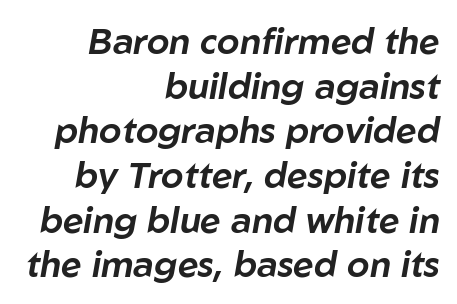
Just letters on the line, the space beneath them empty. Each word holds together tightly as a unit, with standard inter-letter gaps. Note the varied advance widths — an 'i' is clearly narrower than an 'm'. The passage is arranged like a letterhead date or caption credit — flush right.
